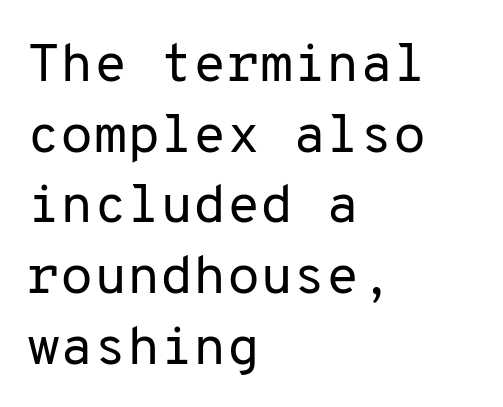
Does extra space separate the letters? No, they use regular spacing. A roman cut, with each character standing at attention. Beneath every word, the page is bare. To sum up the face: it is a sans, with no serifs. Compared with a typical body face, this is equally light or lighter still.
